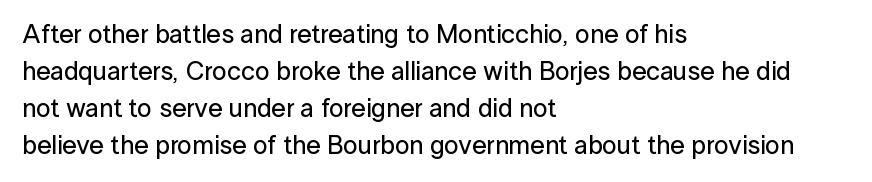
{"italic": "no", "underline": "no", "align": "left", "line_spacing": "normal", "line_spacing_ratio": 1.42, "letter_spacing": "normal", "letter_spacing_em": 0.0, "glyph_px": 26}
